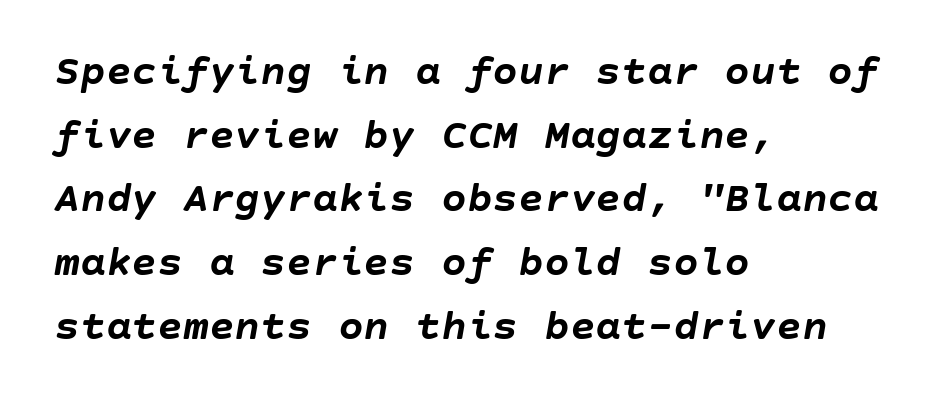
The image shows 43 px semibold type, italic (leaning right); set left-aligned, normal line spacing (1.48x), normal letter spacing, not underlined; low stroke contrast and a large x-height.
